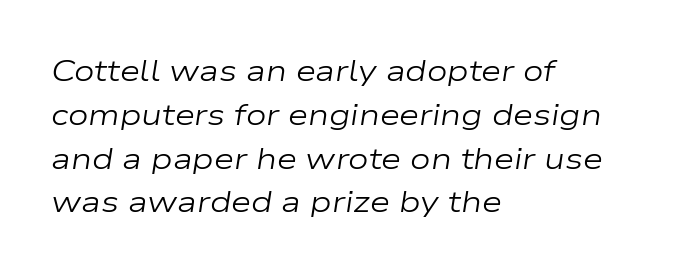
{"italic": "yes", "lean": "right", "slant_degrees": 9, "bold": "no", "weight": "regular", "width": "wide", "stroke_contrast": "low", "x_height": "medium", "monospaced": "no", "underline": "no", "align": "left", "line_spacing": "normal", "line_spacing_ratio": 1.51, "letter_spacing": "normal", "letter_spacing_em": 0.0, "glyph_px": 29}
